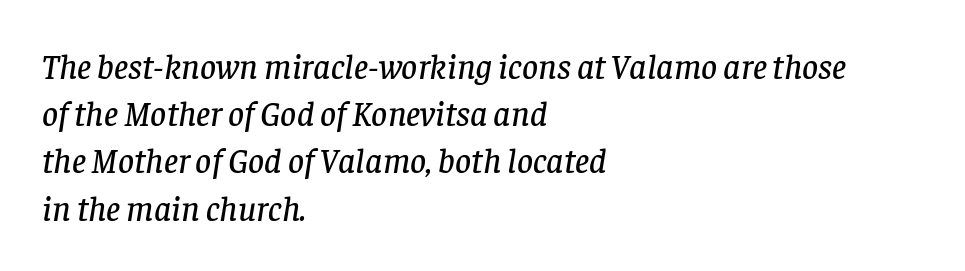
{"serif": "yes", "italic": "yes", "lean": "right", "slant_degrees": 8, "width": "normal", "stroke_contrast": "low", "x_height": "large", "monospaced": "no", "underline": "no", "align": "left", "line_spacing": "normal", "line_spacing_ratio": 1.35, "letter_spacing": "normal", "letter_spacing_em": 0.0, "glyph_px": 35}
